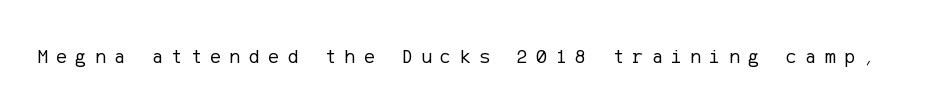
The image shows 20 px text type, upright; set unusually wide letter spacing (+0.43 em), not underlined.
